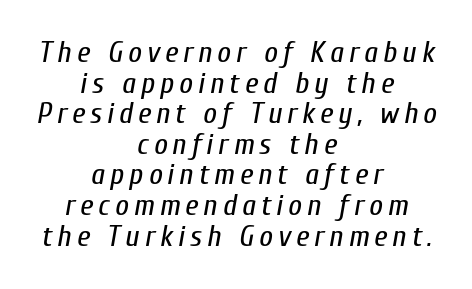
{"italic": "yes", "lean": "right", "slant_degrees": 10, "bold": "no", "weight": "regular", "width": "condensed", "stroke_contrast": "low", "x_height": "medium", "monospaced": "no", "underline": "no", "align": "center", "line_spacing": "tight", "line_spacing_ratio": 1.02, "glyph_px": 30}
